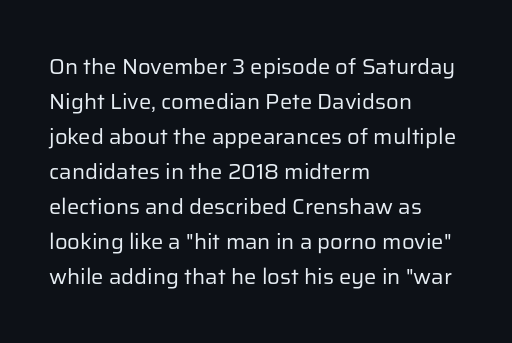
{"italic": "no", "bold": "no", "underline": "no", "align": "left", "line_spacing": "normal", "line_spacing_ratio": 1.59, "letter_spacing": "normal", "letter_spacing_em": 0.0, "glyph_px": 22}
